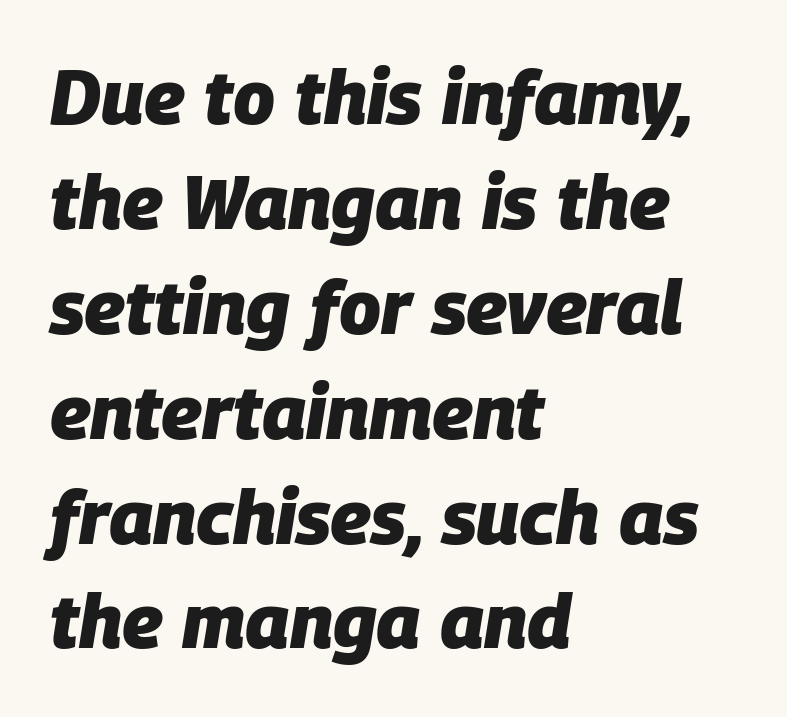
{"italic": "yes", "lean": "right", "slant_degrees": 9, "bold": "yes", "weight": "heavy", "width": "normal", "stroke_contrast": "low", "x_height": "large", "monospaced": "no", "underline": "no", "align": "left", "line_spacing": "normal", "line_spacing_ratio": 1.38, "letter_spacing": "normal", "letter_spacing_em": 0.0, "glyph_px": 76}
